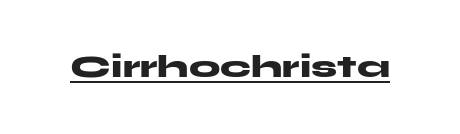
Each glyph is drawn with heavy, bold strokes. You could not count columns in this text — the font is proportionally spaced. Every word sits above its own underline. The face used here is rendered with its standard letterfit. Characters remain perfectly vertical along every line. Serif or sans? Sans — the stroke terminals are bare.
